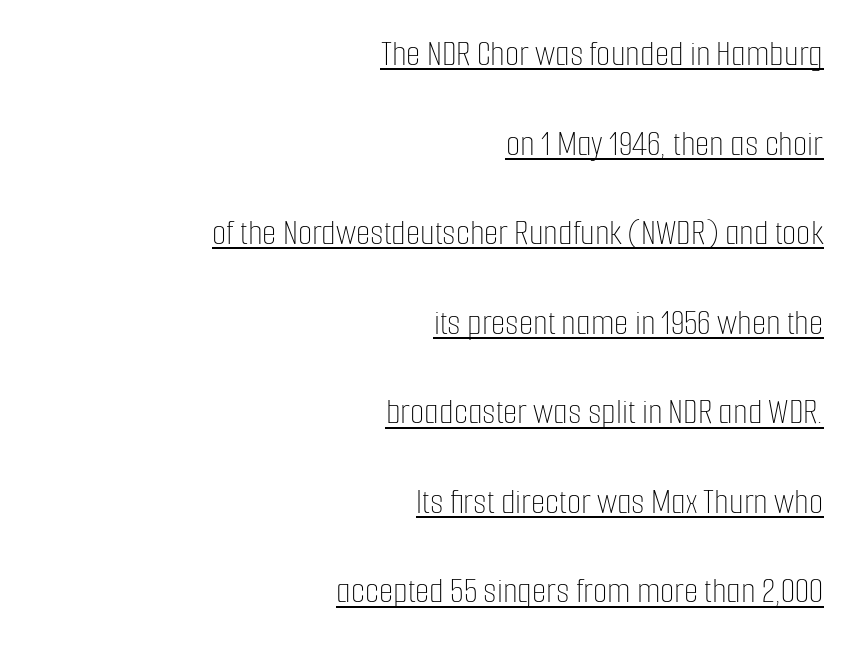
The image shows 37 px thin, condensed type, upright; set right-aligned, loose line spacing (2.42x), normal letter spacing, underlined; low stroke contrast and a medium x-height.
